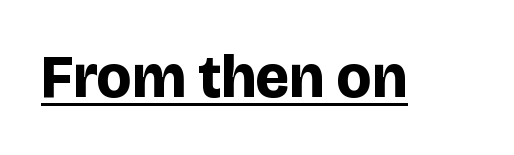
{"serif": "no", "italic": "no", "bold": "yes", "weight": "bold", "width": "normal", "stroke_contrast": "low", "x_height": "large", "monospaced": "no", "underline": "yes", "letter_spacing": "normal", "letter_spacing_em": 0.0, "glyph_px": 60}
